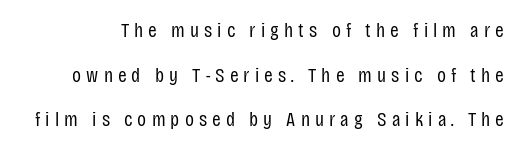
{"italic": "no", "bold": "no", "underline": "no", "line_spacing": "loose", "line_spacing_ratio": 2.13, "letter_spacing": "wide", "letter_spacing_em": 0.24, "glyph_px": 21}
